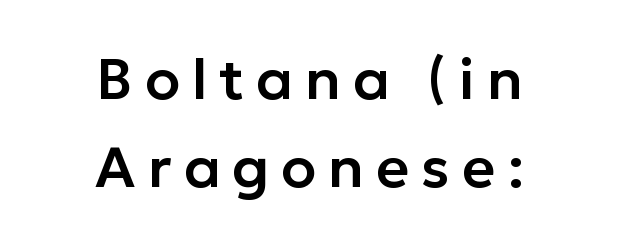
{"serif": "no", "italic": "no", "width": "normal", "stroke_contrast": "low", "x_height": "medium", "monospaced": "no", "underline": "no", "align": "center", "line_spacing": "normal", "line_spacing_ratio": 1.55, "letter_spacing": "wide", "letter_spacing_em": 0.21, "glyph_px": 57}
